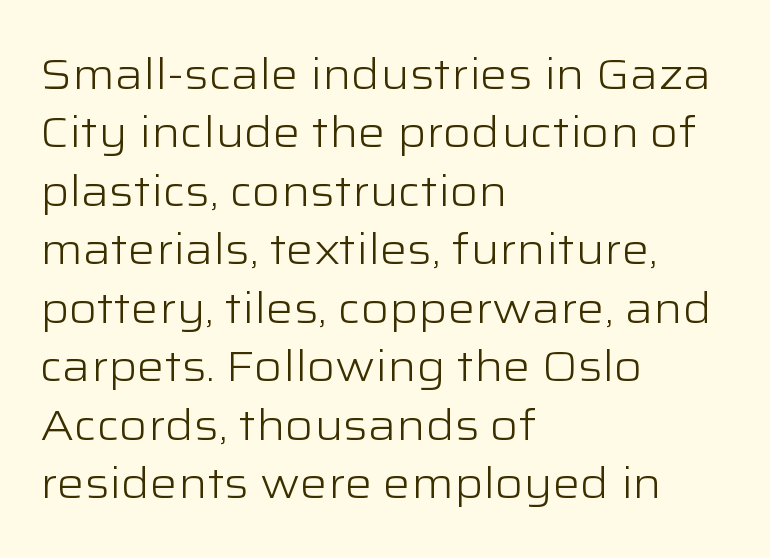
The rows are spaced the way most documents space them. Unlike a traditional serif, this face leaves its strokes unadorned. Line beginnings align vertically; line endings do not. Each row of text sits above clean, open space. Characters remain perfectly vertical along every line.
